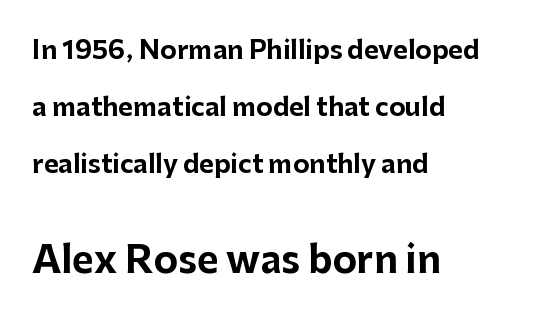
Q: Is the text bold? A: Yes.
Q: Is the text italic (slanted)? A: No, it is upright.
Q: Is the typeface a serif or a sans-serif typeface? A: Sans-serif.
Q: Is the text underlined? A: No.
Q: How is the paragraph aligned? A: Left-aligned.
Q: Is the spacing between letters normal or unusually wide? A: Normal.
Q: Is the spacing between lines tight, normal or loose? A: Loose.
Q: Which block of text is set in a larger size, the first (top) or the second (bottom)? A: The second (bottom) one.
Q: Width (condensed, normal, or wide)? A: Normal.
Q: Stroke contrast? A: Low.
Q: x-height? A: Medium.
Q: Monospaced? A: No.
